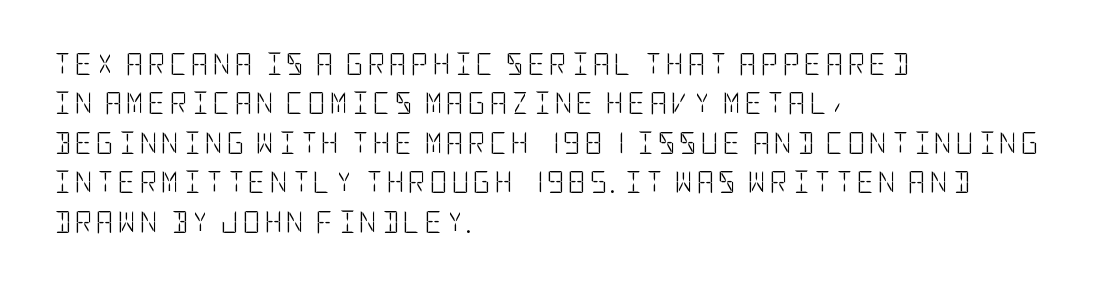
{"italic": "no", "bold": "no", "underline": "no", "align": "left", "line_spacing_ratio": 1.79, "glyph_px": 22}
